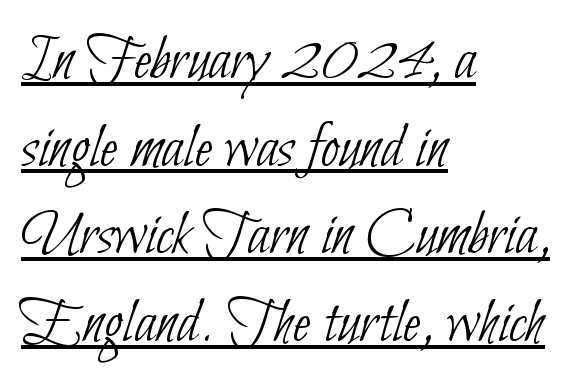
{"serif": "no", "bold": "no", "weight": "thin", "width": "condensed", "stroke_contrast": "low", "x_height": "small", "monospaced": "no", "underline": "yes", "align": "left", "line_spacing": "normal", "line_spacing_ratio": 1.35, "letter_spacing": "normal", "letter_spacing_em": 0.0, "glyph_px": 65}
